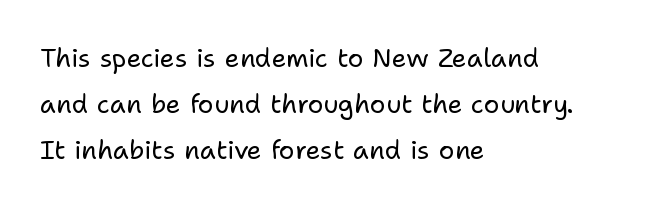
{"italic": "no", "bold": "no", "underline": "no", "align": "left", "line_spacing_ratio": 1.76, "letter_spacing": "normal", "letter_spacing_em": 0.0, "glyph_px": 26}
